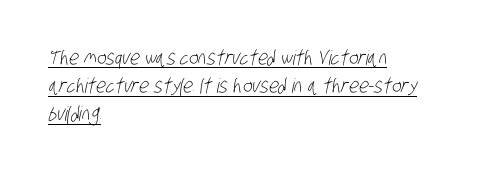
Spacing between characters is what you'd get straight out of the box. Line beginnings align vertically; line endings do not. These characters rest on top of a visible drawn line. Caption: face not bold, strokes unweighted.
